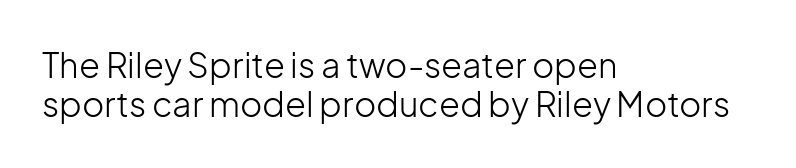
{"serif": "no", "italic": "no", "bold": "no", "weight": "light", "width": "normal", "stroke_contrast": "low", "x_height": "medium", "monospaced": "no", "underline": "no", "align": "left", "line_spacing_ratio": 1.16, "letter_spacing": "normal", "letter_spacing_em": 0.0, "glyph_px": 34}
